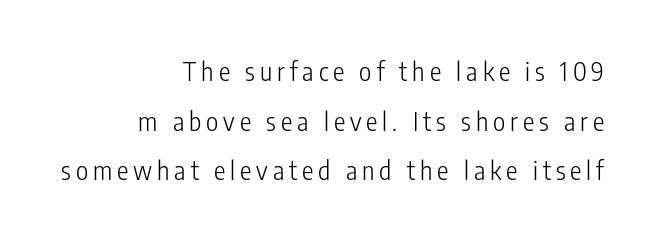
Q: Is the text bold? A: No.
Q: Is the text italic (slanted)? A: No, it is upright.
Q: Is the text underlined? A: No.
Q: How is the paragraph aligned? A: Right-aligned.
Q: Is the spacing between lines tight, normal or loose? A: Loose.
